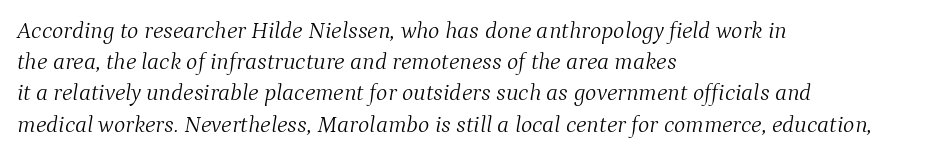
{"italic": "yes", "lean": "right", "slant_degrees": 9, "bold": "no", "underline": "no", "align": "left", "line_spacing": "normal", "line_spacing_ratio": 1.3, "letter_spacing": "normal", "letter_spacing_em": 0.0, "glyph_px": 24}
